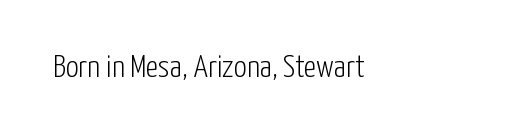
The image shows 32 px light, condensed sans-serif type, upright; set normal letter spacing, not underlined; low stroke contrast and a medium x-height.
